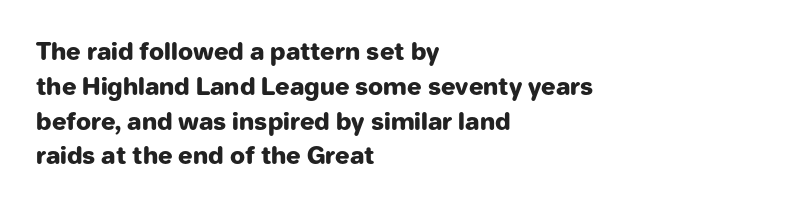
Nope, not italic — everything's standing straight. The passage shown has conventional tracking throughout. Bold? Absolutely — the strokes are thick and heavy. If you drew a ruler down the left edge, every line would touch it. The gap between lines stays unmarked. Horizontal bands of white between lines are of average thickness.
